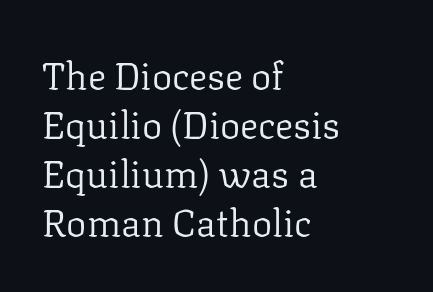
Q: Is the text bold? A: No.
Q: Is the text italic (slanted)? A: No, it is upright.
Q: Is the typeface a serif or a sans-serif typeface? A: Serif.
Q: Is the text underlined? A: No.
Q: How is the paragraph aligned? A: Left-aligned.
Q: Is the spacing between letters normal or unusually wide? A: Normal.
Q: Is the spacing between lines tight, normal or loose? A: Normal.
Q: Width (condensed, normal, or wide)? A: Normal.
Q: Stroke contrast? A: Low.
Q: x-height? A: Medium.
Q: Monospaced? A: No.
